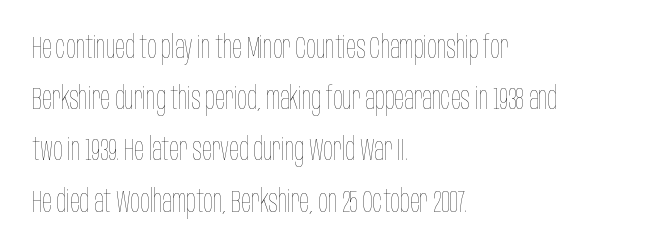
{"italic": "no", "bold": "no", "weight": "thin", "width": "condensed", "stroke_contrast": "low", "x_height": "large", "monospaced": "no", "underline": "no", "align": "left", "line_spacing": "normal", "line_spacing_ratio": 1.6, "letter_spacing": "normal", "letter_spacing_em": 0.0, "glyph_px": 32}
